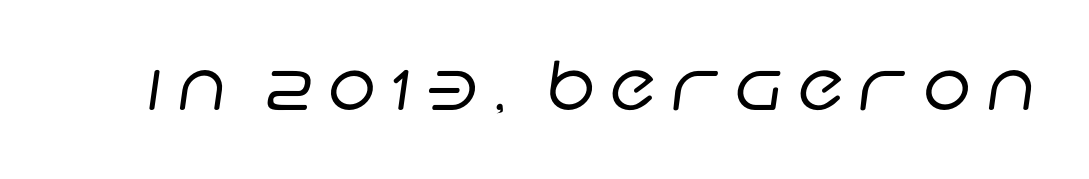
The image shows 68 px regular-weight sans-serif type; set unusually wide letter spacing (+0.22 em), not underlined; low stroke contrast and a large x-height.
